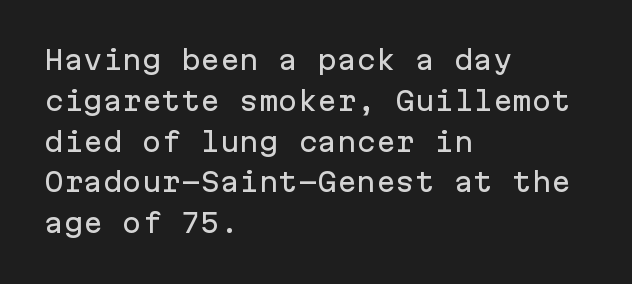
The image shows 26 px text type, upright; set left-aligned, normal line spacing (1.57x), normal letter spacing, not underlined.
